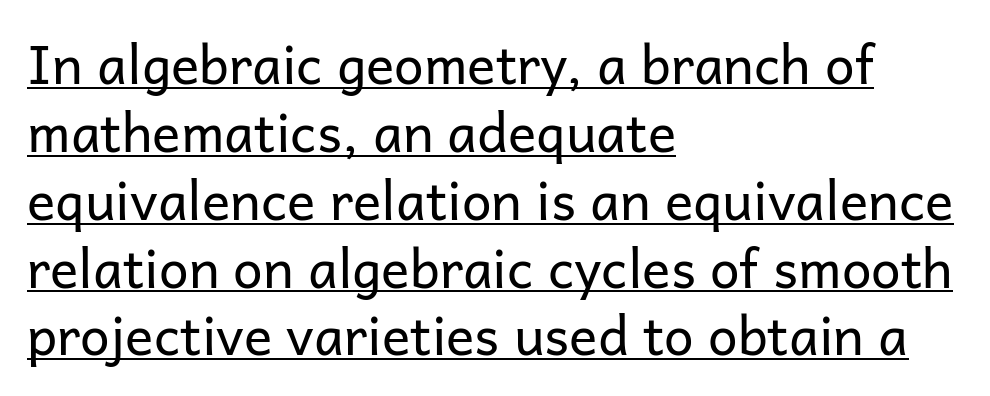
Weight: regular or lighter. Underline: present. Whoever set this chose a conventional vertical rhythm. A student would call this left alignment; a typographer would say flush left, rag right. The font family rendered here belongs to the sans-serif group. This is the regular roman posture of the typeface.
